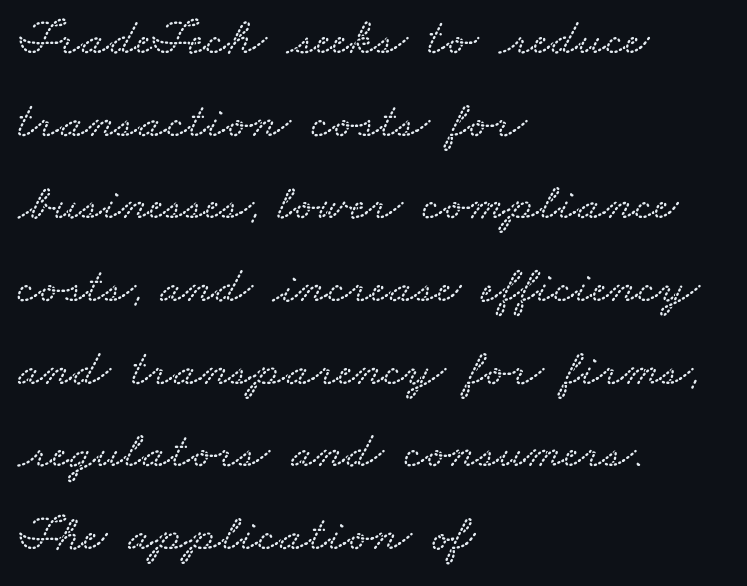
Q: Is the text underlined? A: No.
Q: How is the paragraph aligned? A: Left-aligned.
Q: Is the spacing between letters normal or unusually wide? A: Normal.
Q: Is the spacing between lines tight, normal or loose? A: Normal.
Q: Width (condensed, normal, or wide)? A: Wide.
Q: Stroke contrast? A: Low.
Q: x-height? A: Small.
Q: Monospaced? A: No.
